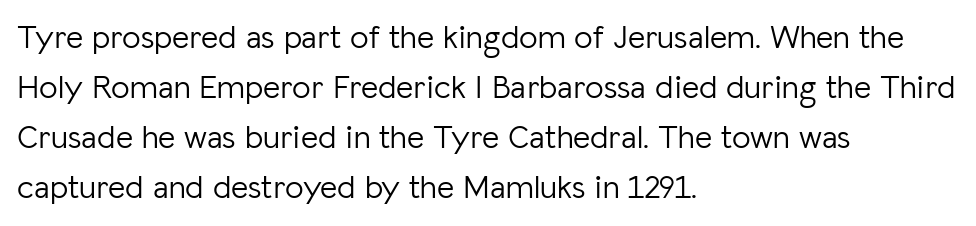
The image shows 33 px light sans-serif type, upright; set left-aligned, normal line spacing (1.52x), normal letter spacing, not underlined; low stroke contrast and a medium x-height.
